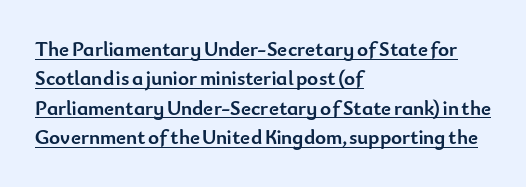
{"italic": "no", "bold": "yes", "underline": "yes", "align": "left", "line_spacing": "normal", "line_spacing_ratio": 1.4, "letter_spacing": "normal", "letter_spacing_em": 0.0, "glyph_px": 21}
